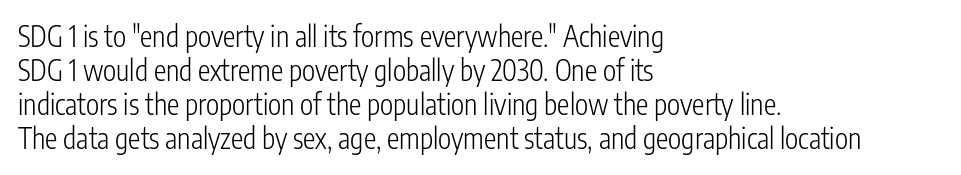
Q: Is the text bold? A: No.
Q: Is the text italic (slanted)? A: No, it is upright.
Q: Is the typeface a serif or a sans-serif typeface? A: Sans-serif.
Q: Is the text underlined? A: No.
Q: How is the paragraph aligned? A: Left-aligned.
Q: Is the spacing between letters normal or unusually wide? A: Normal.
Q: Width (condensed, normal, or wide)? A: Condensed.
Q: Stroke contrast? A: Low.
Q: x-height? A: Medium.
Q: Monospaced? A: No.
